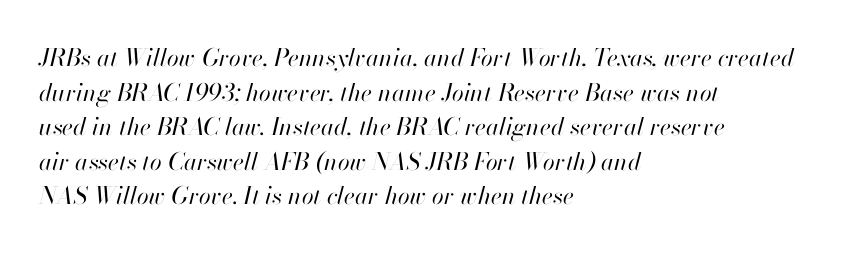
{"italic": "yes", "lean": "right", "slant_degrees": 13, "bold": "no", "underline": "no", "align": "left", "line_spacing": "normal", "line_spacing_ratio": 1.44, "letter_spacing": "normal", "letter_spacing_em": 0.0, "glyph_px": 24}
